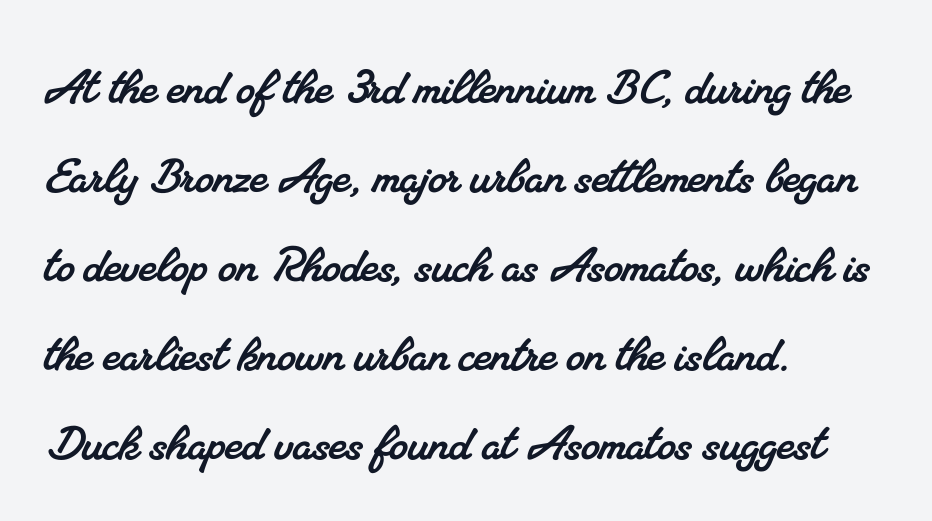
What kind of face is this? One with serifs. Characters follow at the spacing the type designer built in. You could not count columns in this text — the font is proportionally spaced. Successive baselines arrive at the customary interval.
